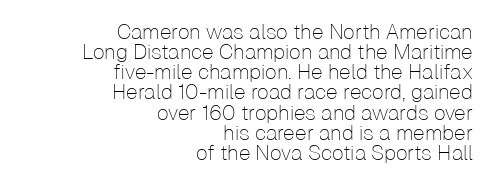
{"italic": "no", "bold": "no", "underline": "no", "align": "right", "line_spacing": "tight", "line_spacing_ratio": 0.96, "letter_spacing": "normal", "letter_spacing_em": 0.0, "glyph_px": 21}
